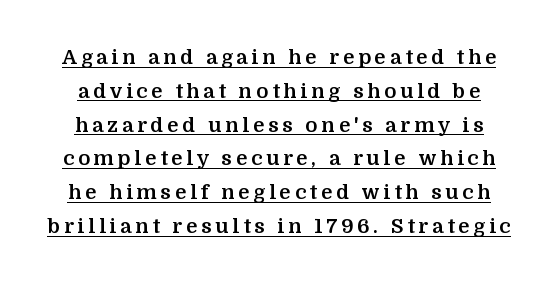
Q: Is the text bold? A: Yes.
Q: Is the text italic (slanted)? A: No, it is upright.
Q: Is the text underlined? A: Yes.
Q: Is the spacing between letters normal or unusually wide? A: Unusually wide.
Q: Is the spacing between lines tight, normal or loose? A: Normal.
